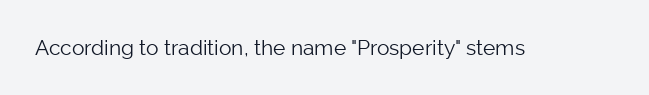
The passage shown is not underscored anywhere. The font's upright variant was chosen for this text. Stems here are at most as thick as an everyday book face. Observe the ordinary spacing: letters are neighbours, not strangers.
